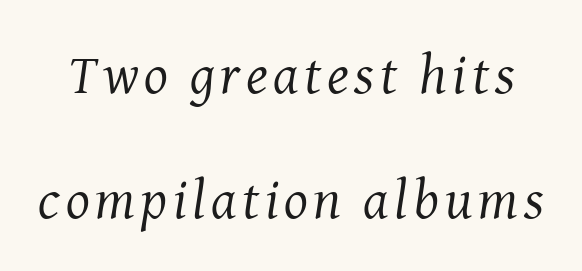
Q: Is the text bold? A: No.
Q: Is the text italic (slanted)? A: Yes, it leans right by about 8 degrees.
Q: Is the typeface a serif or a sans-serif typeface? A: Serif.
Q: Is the text underlined? A: No.
Q: Is the spacing between lines tight, normal or loose? A: Loose.
Q: Width (condensed, normal, or wide)? A: Normal.
Q: Stroke contrast? A: Medium.
Q: x-height? A: Medium.
Q: Monospaced? A: No.
